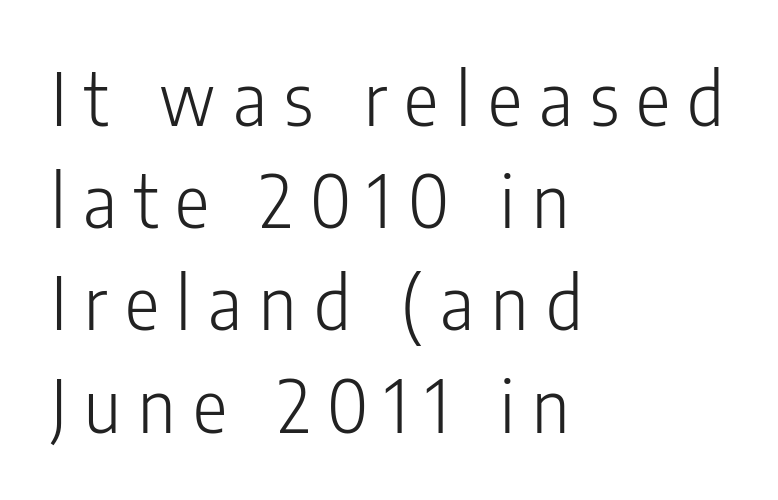
Q: Is the text bold? A: No.
Q: Is the text italic (slanted)? A: No, it is upright.
Q: Is the typeface a serif or a sans-serif typeface? A: Sans-serif.
Q: Is the text underlined? A: No.
Q: How is the paragraph aligned? A: Left-aligned.
Q: Is the spacing between letters normal or unusually wide? A: Unusually wide.
Q: Is the spacing between lines tight, normal or loose? A: Normal.
Q: Width (condensed, normal, or wide)? A: Condensed.
Q: Stroke contrast? A: Low.
Q: x-height? A: Medium.
Q: Monospaced? A: No.
